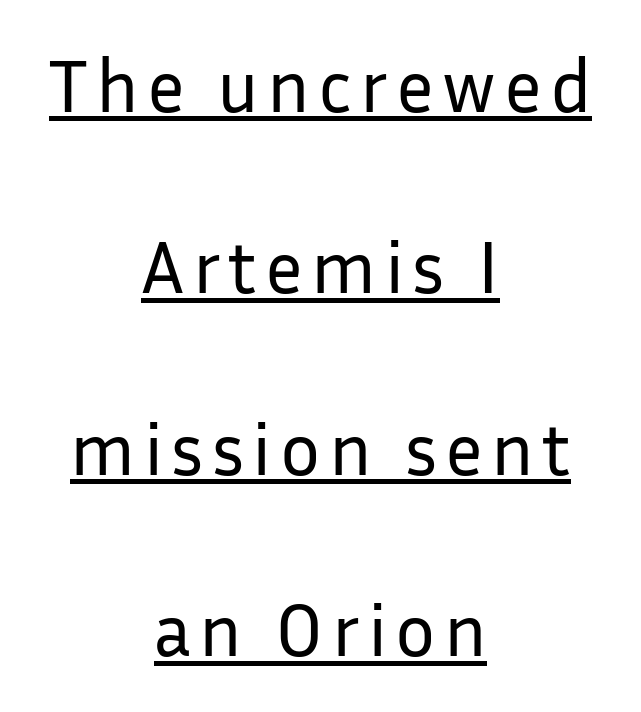
{"serif": "no", "italic": "no", "bold": "no", "weight": "regular", "width": "normal", "stroke_contrast": "low", "x_height": "medium", "monospaced": "no", "underline": "yes", "align": "center", "line_spacing": "loose", "line_spacing_ratio": 2.42, "glyph_px": 75}
